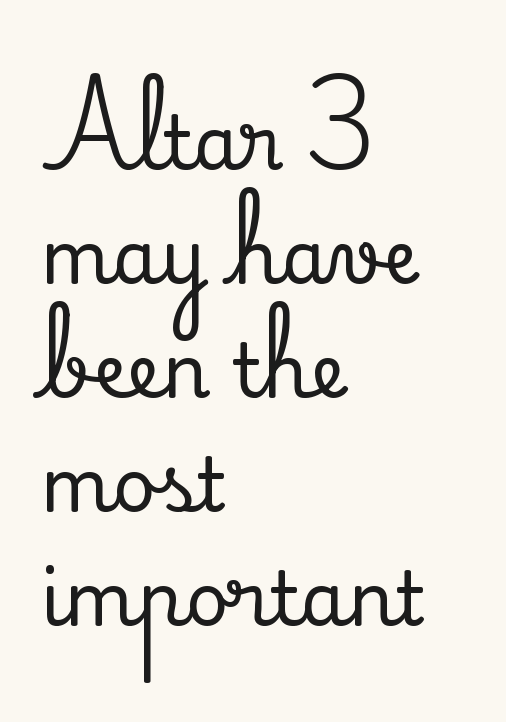
The image shows 74 px serif type, upright; set left-aligned, normal line spacing (1.54x), normal letter spacing, not underlined; medium stroke contrast and a small x-height.
